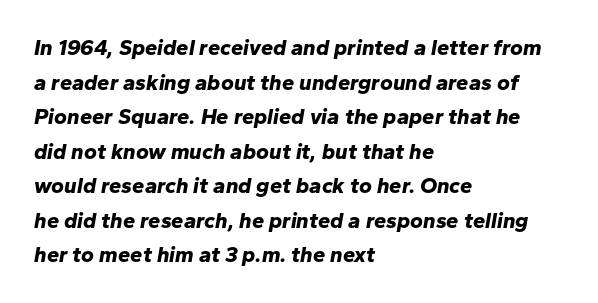
Teacher's note: observe the even left margin — that is flush-left alignment. Letter spacing: default. Look at the stroke-to-counter ratio: heavy, a bold. The passage shown leans; its letterforms are oblique. The designer left line spacing at the default.
